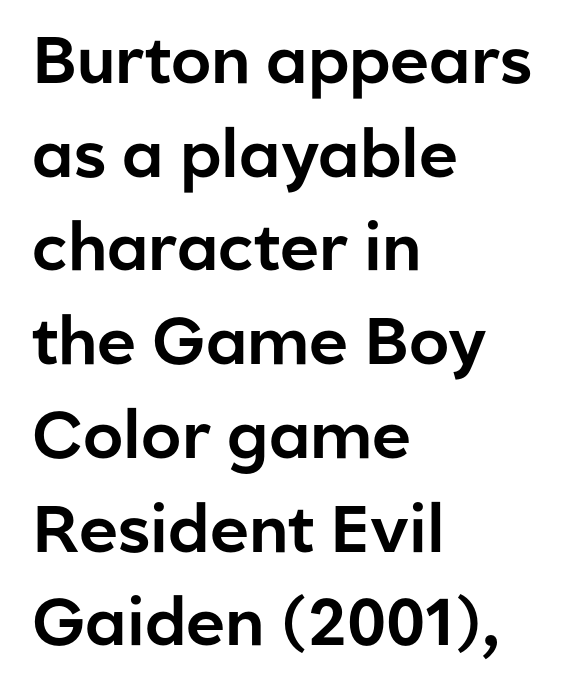
{"serif": "no", "italic": "no", "width": "normal", "stroke_contrast": "low", "x_height": "medium", "monospaced": "no", "underline": "no", "align": "left", "line_spacing": "normal", "line_spacing_ratio": 1.42, "letter_spacing": "normal", "letter_spacing_em": 0.0, "glyph_px": 66}
